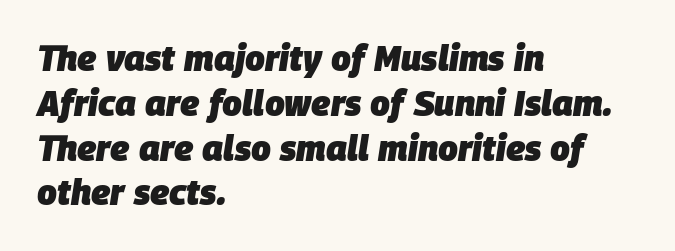
Q: Is the text bold? A: Yes.
Q: Is the text italic (slanted)? A: Yes, it leans right by about 9 degrees.
Q: Is the text underlined? A: No.
Q: How is the paragraph aligned? A: Left-aligned.
Q: Is the spacing between letters normal or unusually wide? A: Normal.
Q: Is the spacing between lines tight, normal or loose? A: Normal.
Q: Width (condensed, normal, or wide)? A: Normal.
Q: Stroke contrast? A: Low.
Q: x-height? A: Large.
Q: Monospaced? A: No.
